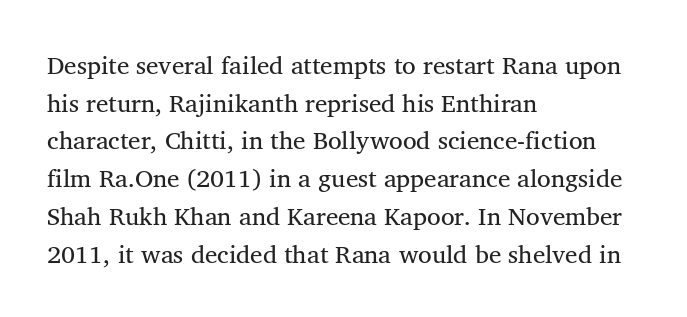
The image shows 25 px text type, upright; set left-aligned, normal line spacing (1.51x), normal letter spacing, not underlined.
